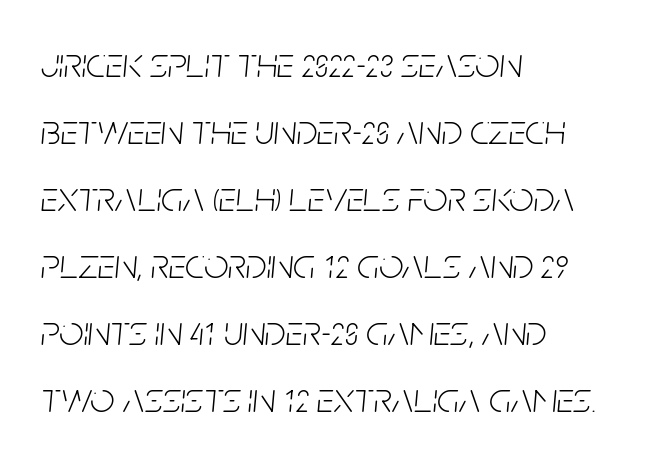
The tracking reads as untouched default to a designer's eye. The paragraph shown leans on its left margin. You could not count columns in this text — the font is proportionally spaced. Slant detected: the letters are inclined. A light-to-regular cut is what we see here.
